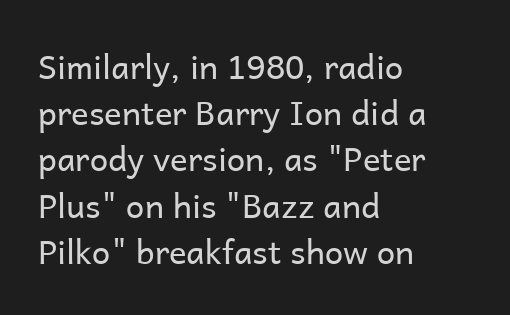
{"serif": "no", "italic": "no", "bold": "no", "weight": "regular", "width": "normal", "stroke_contrast": "low", "x_height": "medium", "monospaced": "no", "underline": "no", "align": "left", "line_spacing": "normal", "line_spacing_ratio": 1.4, "letter_spacing": "normal", "letter_spacing_em": 0.0, "glyph_px": 33}
